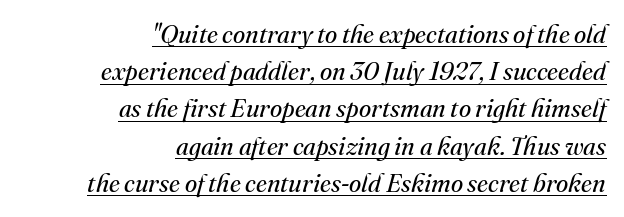
Q: Is the text bold? A: No.
Q: Is the text italic (slanted)? A: Yes, it leans right by about 16 degrees.
Q: Is the text underlined? A: Yes.
Q: How is the paragraph aligned? A: Right-aligned.
Q: Is the spacing between letters normal or unusually wide? A: Normal.
Q: Is the spacing between lines tight, normal or loose? A: Normal.
